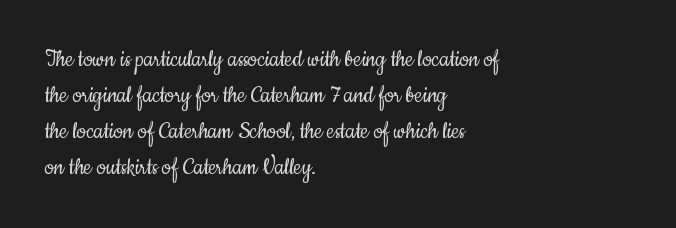
{"bold": "no", "underline": "no", "align": "left", "line_spacing": "normal", "line_spacing_ratio": 1.38, "letter_spacing": "normal", "letter_spacing_em": 0.0, "glyph_px": 26}
